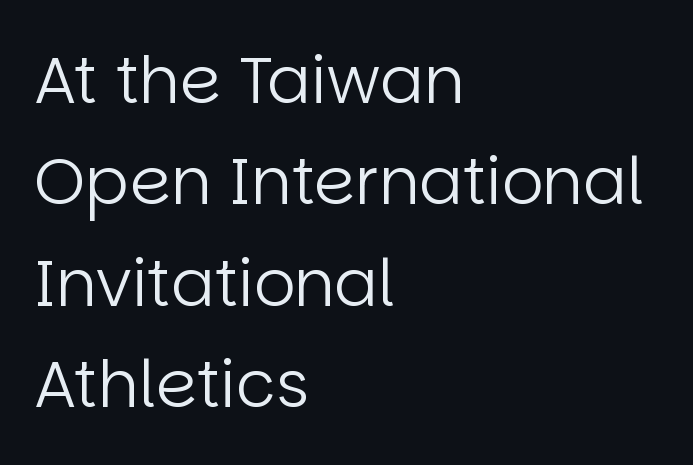
A sans-serif font was chosen for this passage. Casual observation: everything's shoved over to the left. Stems here are at most as thick as an everyday book face. Compared with typical paragraphs, the rows here are spaced about the same. The tracking reads as untouched default to a designer's eye. Underline: absent.
